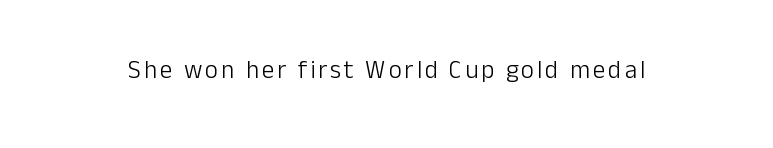
{"italic": "no", "bold": "no", "underline": "no", "glyph_px": 25}
